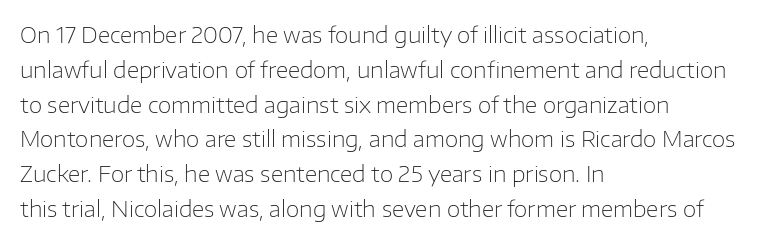
The image shows 22 px text type, upright; set left-aligned, normal line spacing (1.58x), normal letter spacing, not underlined.
